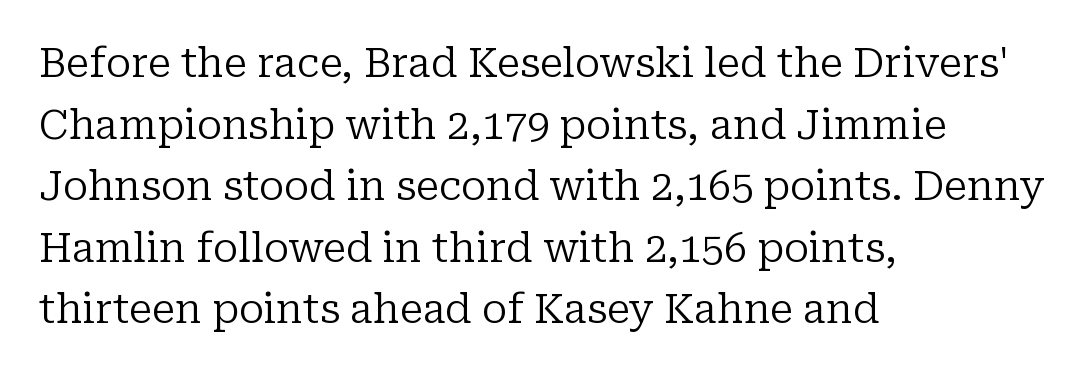
The image shows 40 px regular-weight serif type, upright; set left-aligned, normal line spacing (1.54x), normal letter spacing, not underlined; low stroke contrast and a medium x-height.
